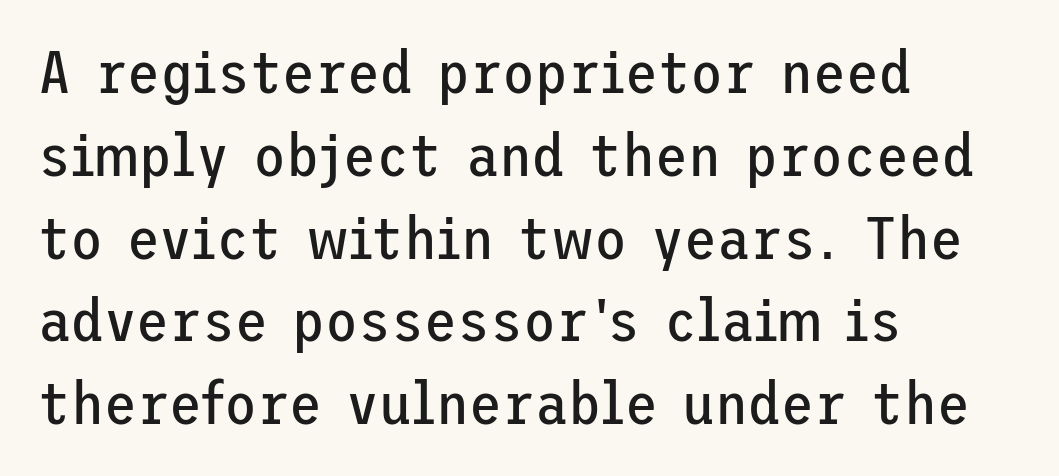
{"serif": "no", "italic": "no", "bold": "no", "weight": "regular", "width": "normal", "stroke_contrast": "low", "x_height": "medium", "underline": "no", "align": "left", "line_spacing": "normal", "line_spacing_ratio": 1.38, "letter_spacing": "normal", "letter_spacing_em": 0.0, "glyph_px": 60}
